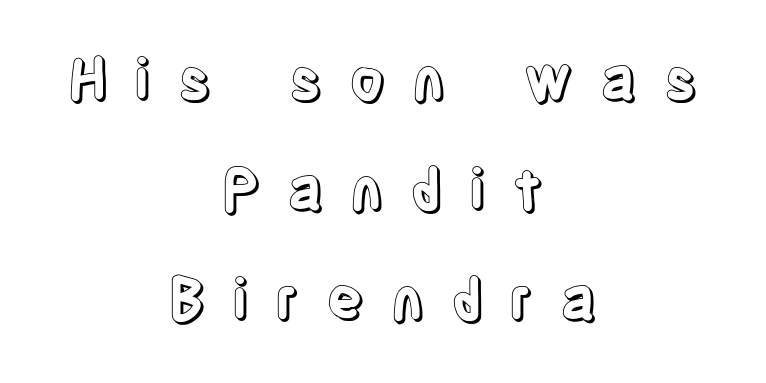
The image shows 57 px condensed type, upright; set centered, loose line spacing (1.93x), unusually wide letter spacing (+0.45 em), not underlined; a large x-height.
